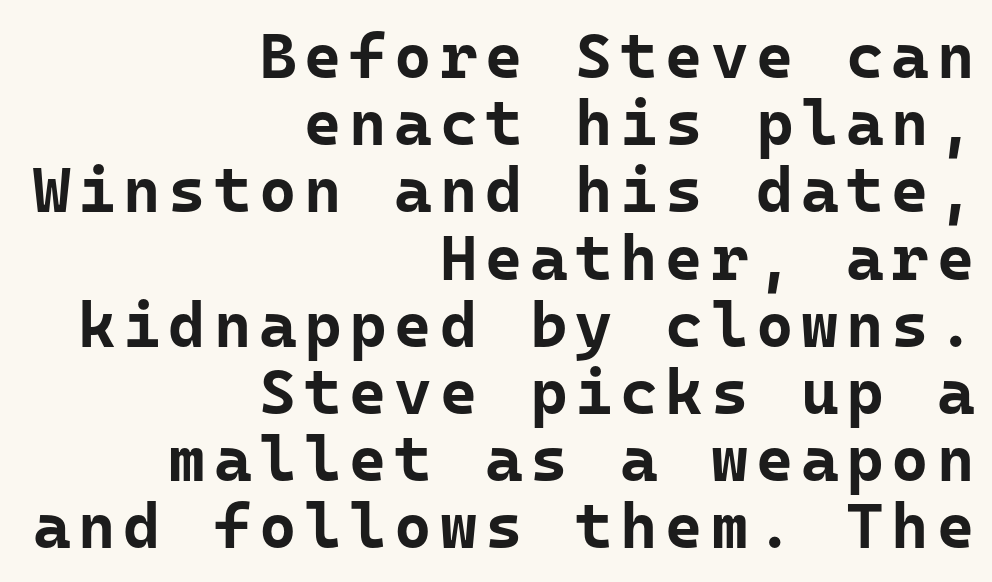
{"serif": "no", "italic": "no", "bold": "yes", "weight": "bold", "width": "normal", "stroke_contrast": "low", "x_height": "medium", "monospaced": "yes", "underline": "no", "align": "right", "line_spacing": "tight", "line_spacing_ratio": 1.05, "glyph_px": 64}
